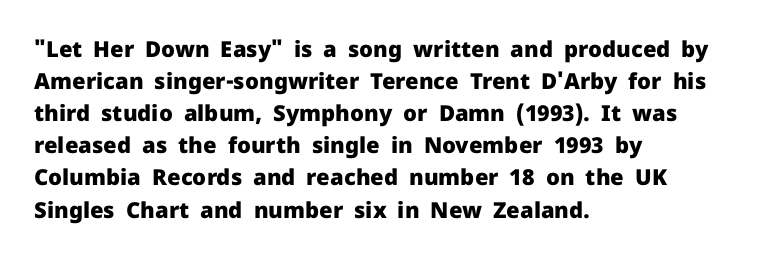
The image shows 22 px bold type, upright; set left-aligned, normal line spacing (1.46x), normal letter spacing, not underlined.
